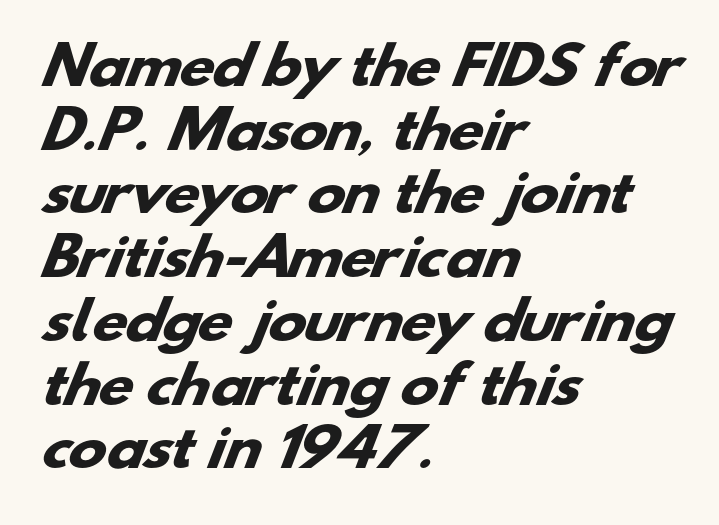
Is the letter spacing exaggerated? No — it looks like the ordinary default. The typeface chosen for these lines omits serifs. The baseline area is clear. A classic flush-left, rag-right setting is used for this passage. Does the weight exceed regular? Yes, all the way to bold. Rows of type keep a routine distance in the vertical direction.
